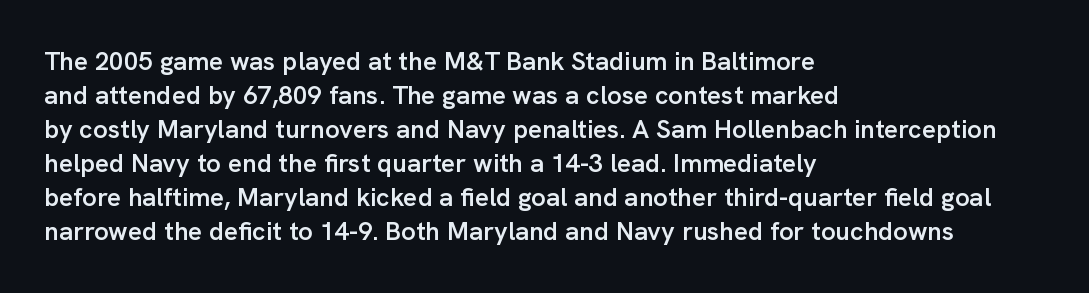
Each line starts at the same left margin while the right side varies. Short note: letters normally spaced. The passage shown is semibold, sitting just below true bold. Every stem runs plumb, perpendicular to the baseline.
